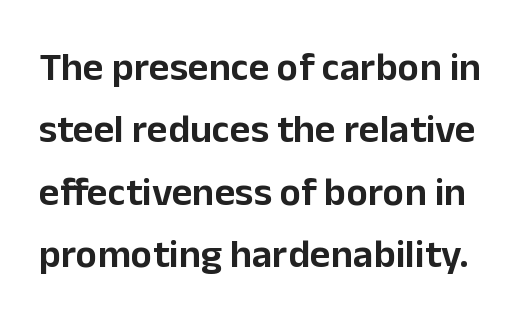
The vertical gap from one line to the next is medium. Type without underlining. A typesetter would call this proportional, since set widths differ per character. Does the type have serifs? No, each stem ends abruptly.
